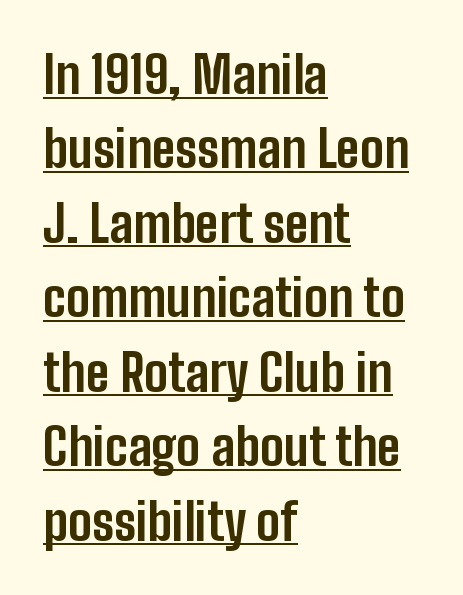
The image shows 51 px bold, condensed sans-serif type, upright; set left-aligned, normal line spacing (1.46x), normal letter spacing, underlined; low stroke contrast and a medium x-height.
